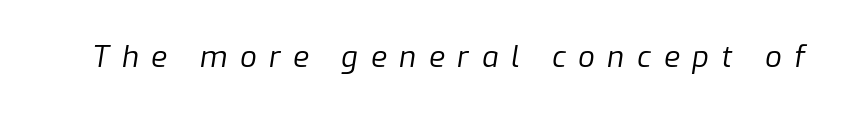
Q: Is the text bold? A: No.
Q: Is the text italic (slanted)? A: Yes, it leans right by about 9 degrees.
Q: Is the text underlined? A: No.
Q: Is the spacing between letters normal or unusually wide? A: Unusually wide.
Q: Width (condensed, normal, or wide)? A: Normal.
Q: Stroke contrast? A: Low.
Q: x-height? A: Medium.
Q: Monospaced? A: No.
